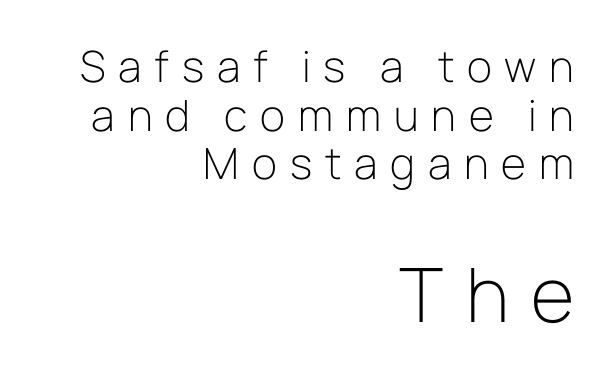
Q: Is the text bold? A: No.
Q: Is the text italic (slanted)? A: No, it is upright.
Q: Is the typeface a serif or a sans-serif typeface? A: Sans-serif.
Q: Is the text underlined? A: No.
Q: How is the paragraph aligned? A: Right-aligned.
Q: Is the spacing between letters normal or unusually wide? A: Unusually wide.
Q: Is the spacing between lines tight, normal or loose? A: Tight.
Q: Which block of text is set in a larger size, the first (top) or the second (bottom)? A: The second (bottom) one.
Q: Width (condensed, normal, or wide)? A: Normal.
Q: Stroke contrast? A: Low.
Q: x-height? A: Medium.
Q: Monospaced? A: No.
